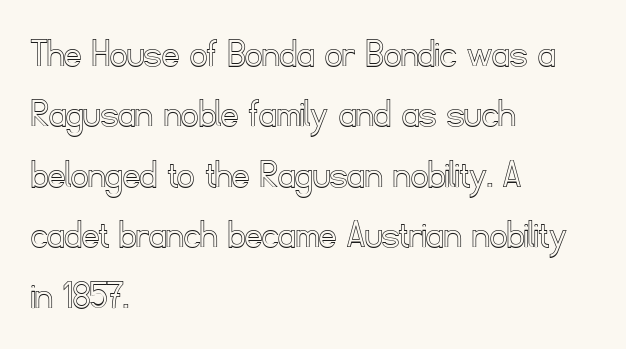
Short note: letters normally spaced. Left-aligned paragraph, ragged on the right. The zone under the glyphs is completely vacant. Posture: upright roman.
